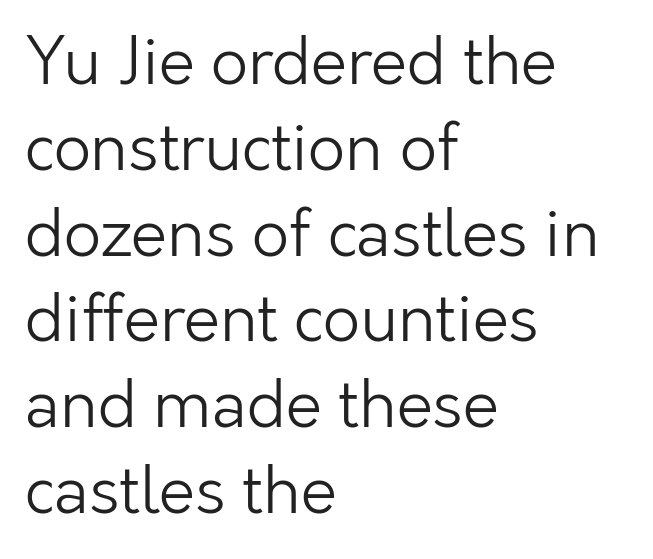
The image shows 65 px light sans-serif type, upright; set left-aligned, normal line spacing (1.32x), normal letter spacing, not underlined; low stroke contrast and a medium x-height.
